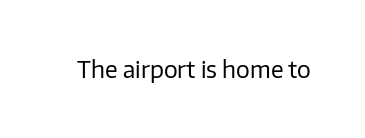
The image shows 23 px text type, upright; set normal letter spacing, not underlined.
